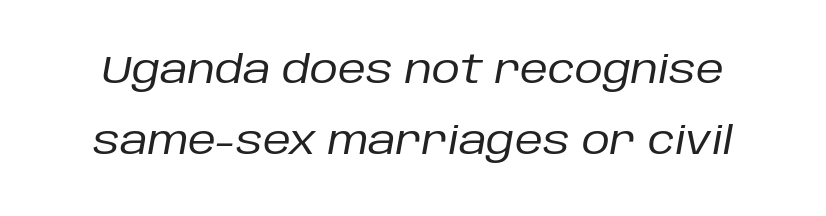
The image shows 39 px regular-weight type, italic (leaning right); set line spacing 1.82x, normal letter spacing, not underlined; low stroke contrast and a large x-height.
